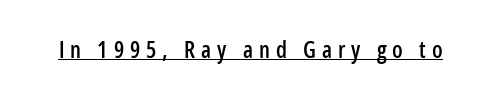
Q: Is the text italic (slanted)? A: No, it is upright.
Q: Is the text underlined? A: Yes.
Q: Is the spacing between letters normal or unusually wide? A: Unusually wide.
